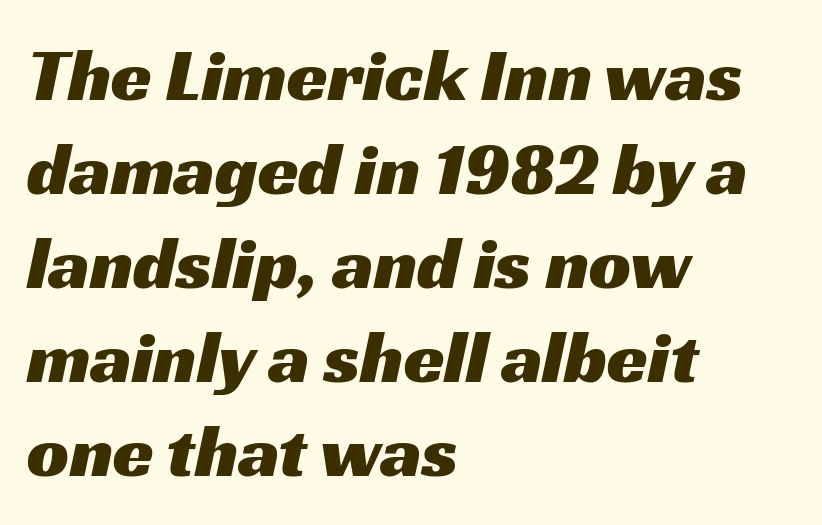
Short and long lines alike share a common starting point at left. The area under the type is left untouched. This sample has the flowing, uneven cadence of proportional lettering. If you measured baseline to baseline, you'd find a middling distance.
